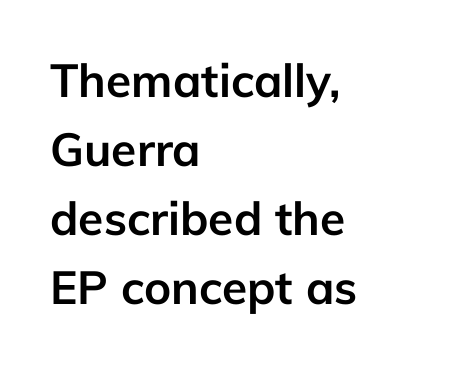
Words float on clear page, feet unadorned. Bold? Absolutely — the strokes are thick and heavy. Caption: multi-line text, flush left, ragged right. What stands out about the letter spacing? Nothing — it is the standard amount. Nothing sits at the stroke ends, so this counts as sans-serif.
